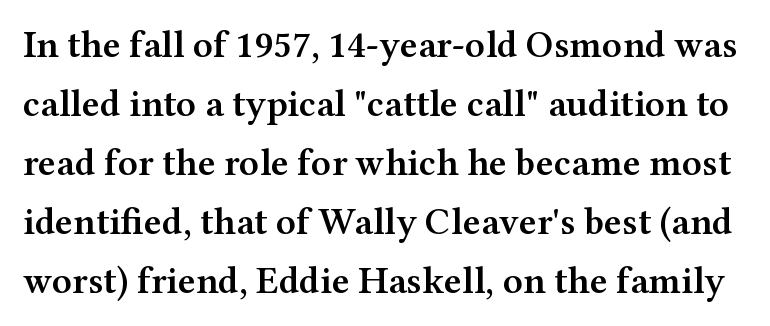
Q: Is the text bold? A: Semi-bold.
Q: Is the text italic (slanted)? A: No, it is upright.
Q: Is the typeface a serif or a sans-serif typeface? A: Serif.
Q: Is the text underlined? A: No.
Q: Is the spacing between letters normal or unusually wide? A: Normal.
Q: Is the spacing between lines tight, normal or loose? A: Normal.
Q: Width (condensed, normal, or wide)? A: Wide.
Q: Stroke contrast? A: Medium.
Q: x-height? A: Medium.
Q: Monospaced? A: No.
